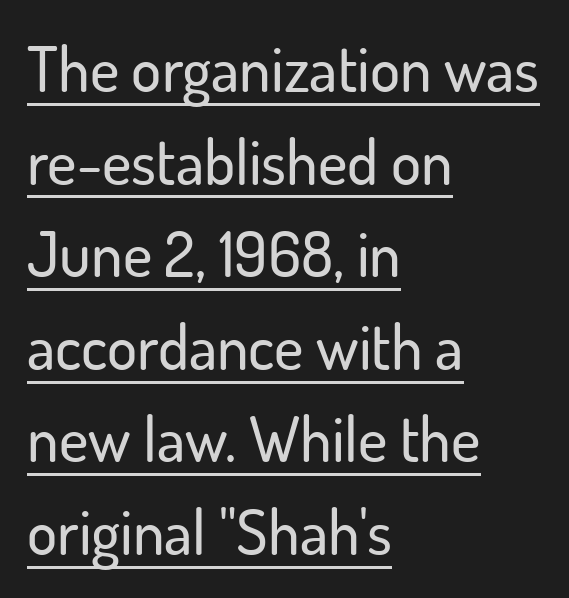
{"serif": "no", "italic": "no", "width": "normal", "stroke_contrast": "low", "x_height": "small", "monospaced": "no", "underline": "yes", "align": "left", "line_spacing": "normal", "line_spacing_ratio": 1.47, "letter_spacing": "normal", "letter_spacing_em": 0.0, "glyph_px": 63}
